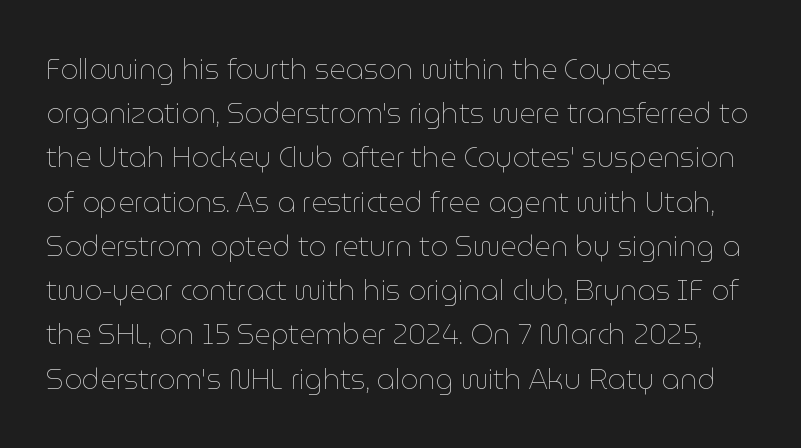
Leftover space on each line is placed entirely after the last word. Designer's note — italics off, roman on. The typeface has the unassuming heft of standard copy or less. Leading: standard.
